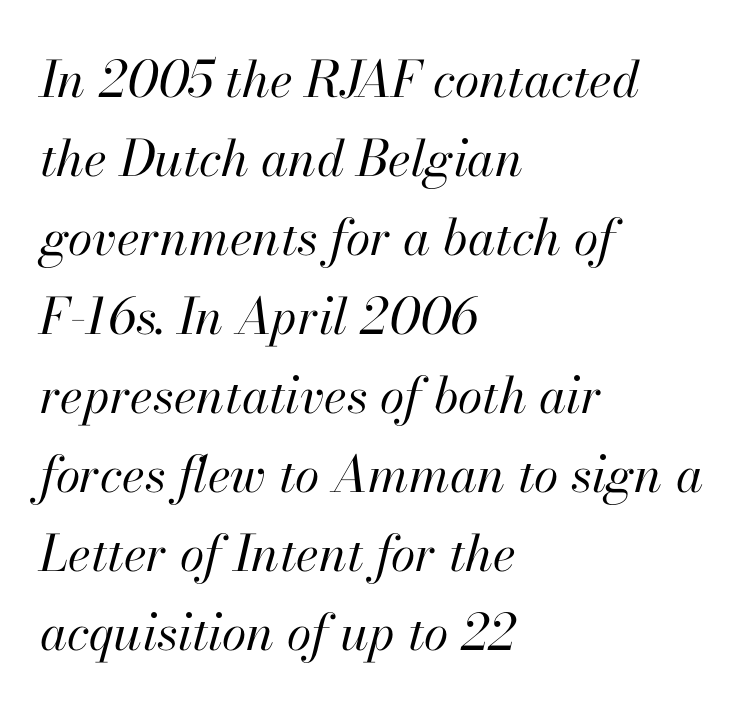
The image shows 50 px regular-weight type, italic (leaning right); set left-aligned, normal line spacing (1.58x), normal letter spacing, not underlined; high stroke contrast and a small x-height.
